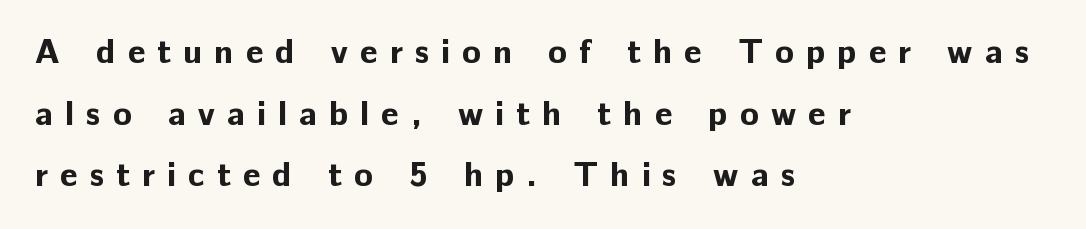
This sample uses an upright cut, with every glyph sitting square on the baseline. Line beginnings align vertically; line endings do not. The type family on display is of the sans-serif kind. Short note: letters widely spaced. Do the characters align in a grid? No, the font is proportional. Does the weight exceed regular? Yes, all the way to bold.
